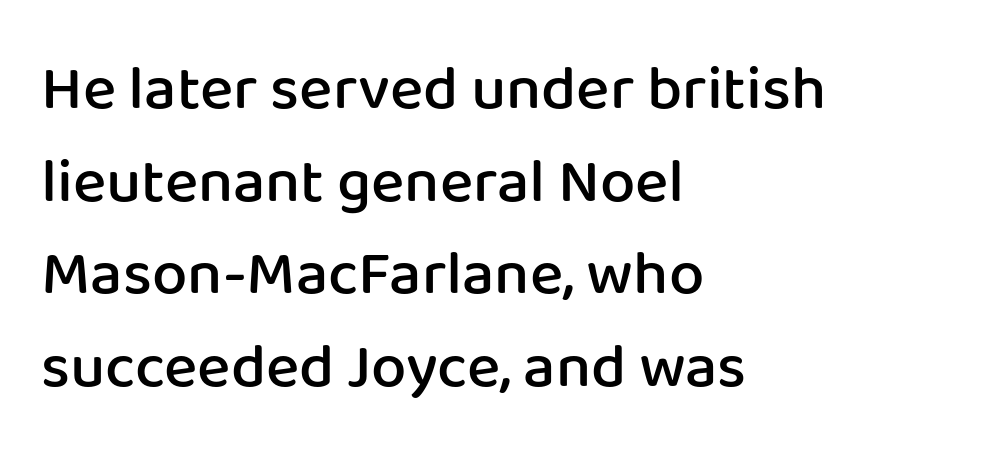
Vertical strokes here are truly vertical. Here the glyphs are tracked normally, forming tight word shapes. Moderately thickened strokes mark this as semibold type. The face used here is proportionally spaced, like ordinary book or web type.
